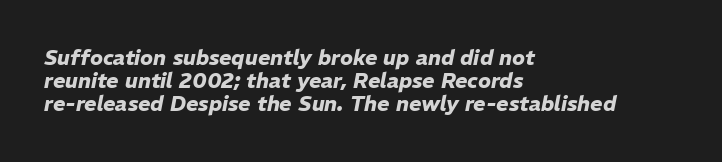
The rendering applies a slant to the glyphs. Notice how descenders almost collide with the ascenders below — that's tight leading. Strokes here are thick enough to call this a true bold. The words here are not underlined. The line texture is even and compact thanks to regular tracking. Reading down the block, your eye returns to a fixed left position each line.
